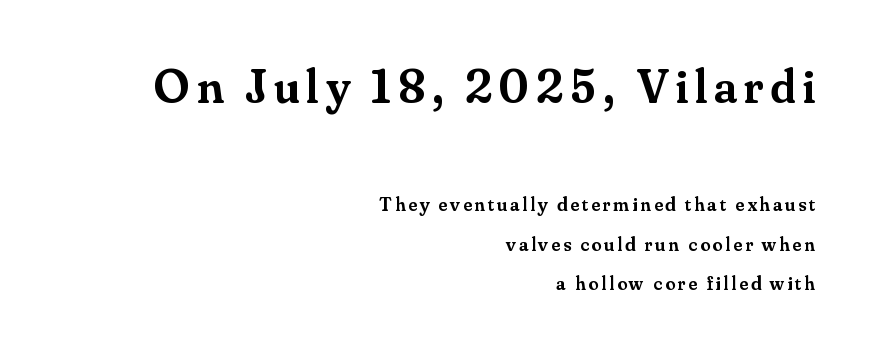
{"serif": "yes", "italic": "no", "bold": "semi", "weight": "semibold", "width": "normal", "stroke_contrast": "medium", "x_height": "small", "monospaced": "no", "underline": "no", "align": "right", "line_spacing": "loose", "line_spacing_ratio": 1.98, "larger_block": "first", "size_ratio": 2.45, "glyph_px": 49}
